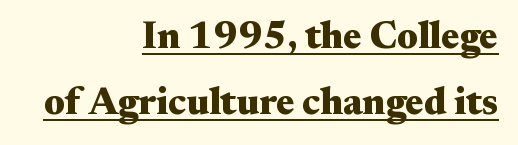
{"serif": "yes", "italic": "no", "bold": "yes", "weight": "heavy", "width": "wide", "stroke_contrast": "medium", "x_height": "small", "monospaced": "no", "underline": "yes", "align": "right", "line_spacing_ratio": 1.73, "letter_spacing": "normal", "letter_spacing_em": 0.0, "glyph_px": 38}
